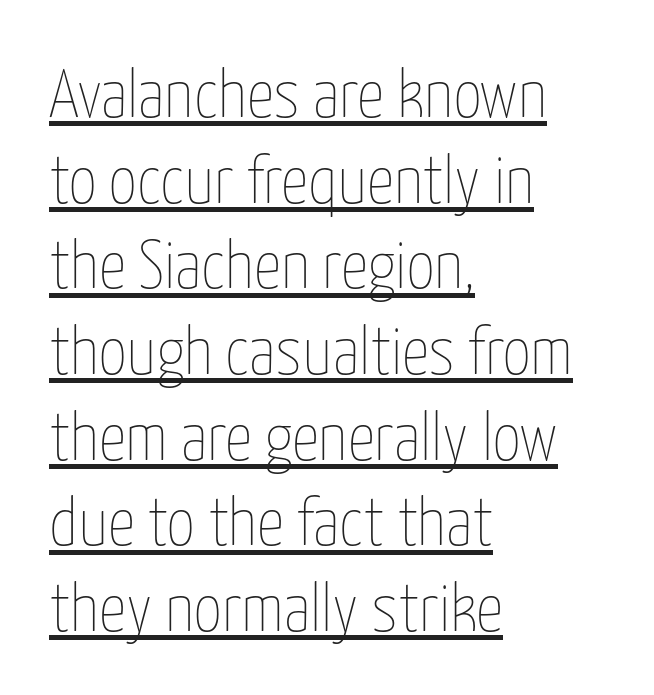
Think of a printed novel: that variable character pitch is what you see here. The type sits square on the baseline with zero lean. The lines sit at an ordinary, default distance from one another. How are the letters spaced? Ordinarily, with no added tracking. The passage shown is not bold in any degree.
